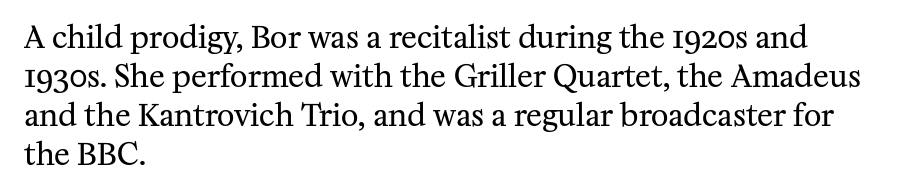
Q: Is the text bold? A: No.
Q: Is the text italic (slanted)? A: No, it is upright.
Q: Is the typeface a serif or a sans-serif typeface? A: Serif.
Q: Is the text underlined? A: No.
Q: How is the paragraph aligned? A: Left-aligned.
Q: Is the spacing between letters normal or unusually wide? A: Normal.
Q: Is the spacing between lines tight, normal or loose? A: Normal.
Q: Width (condensed, normal, or wide)? A: Normal.
Q: Stroke contrast? A: Medium.
Q: x-height? A: Medium.
Q: Monospaced? A: No.
